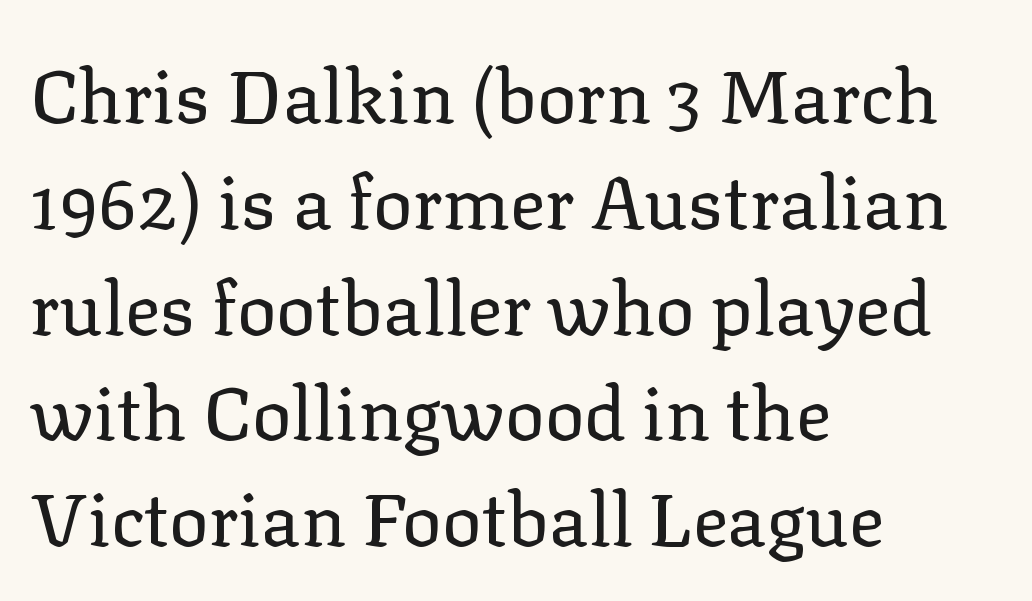
Interline gaps are of average width in this sample. Weight: in the light-to-regular range. This sample has the flowing, uneven cadence of proportional lettering. The space directly below the letters is spotless. Notice how the stems are strictly vertical — no italics here. What kind of face is this? One with serifs.
